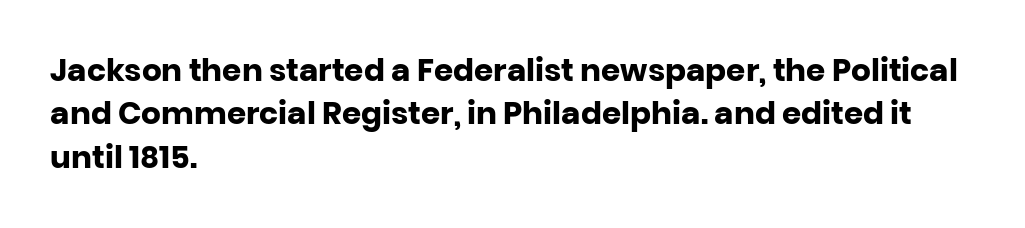
Q: Is the text bold? A: Yes.
Q: Is the text italic (slanted)? A: No, it is upright.
Q: Is the typeface a serif or a sans-serif typeface? A: Sans-serif.
Q: Is the text underlined? A: No.
Q: How is the paragraph aligned? A: Left-aligned.
Q: Is the spacing between letters normal or unusually wide? A: Normal.
Q: Is the spacing between lines tight, normal or loose? A: Normal.
Q: Width (condensed, normal, or wide)? A: Normal.
Q: Stroke contrast? A: Low.
Q: x-height? A: Large.
Q: Monospaced? A: No.
